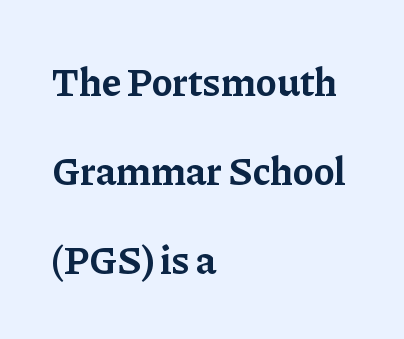
Posture: vertical. Casual observation: everything's shoved over to the left. Leading is clearly above the norm, producing a sparse column. Chunky letters — that's bold for sure. In terms of letterform style, serifs are clearly present. Spacing verdict: proportional, widths tailored to each character.
